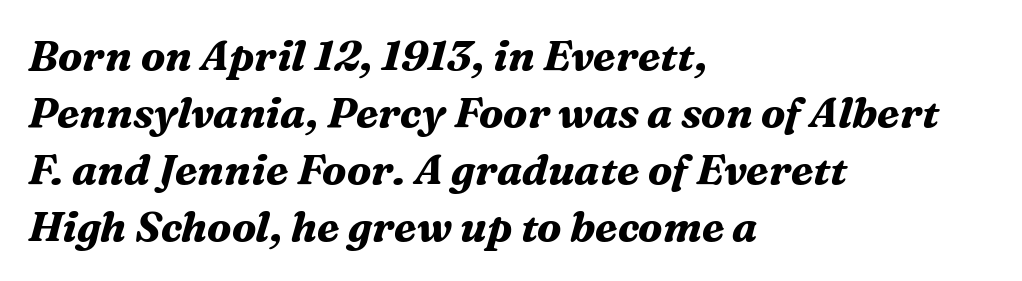
{"serif": "yes", "italic": "yes", "lean": "right", "slant_degrees": 16, "bold": "yes", "weight": "bold", "width": "normal", "stroke_contrast": "medium", "x_height": "medium", "monospaced": "no", "underline": "no", "align": "left", "line_spacing": "normal", "line_spacing_ratio": 1.36, "letter_spacing": "normal", "letter_spacing_em": 0.0, "glyph_px": 42}
